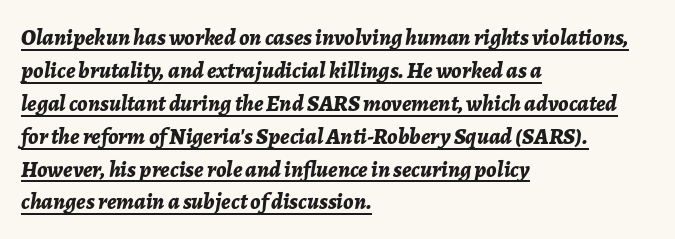
The image shows 23 px bold type, italic (leaning right); set left-aligned, normal line spacing (1.43x), normal letter spacing, underlined.
